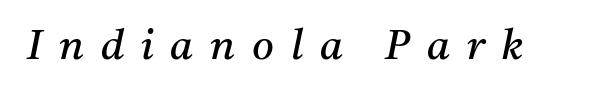
The passage shown is not underscored anywhere. Compared with ordinary roman type, these characters are visibly tilted. Heaviness? Minimal to ordinary, like unemphasized prose. Regarding serifs, this sample has them. You could not count columns in this text — the font is proportionally spaced.
